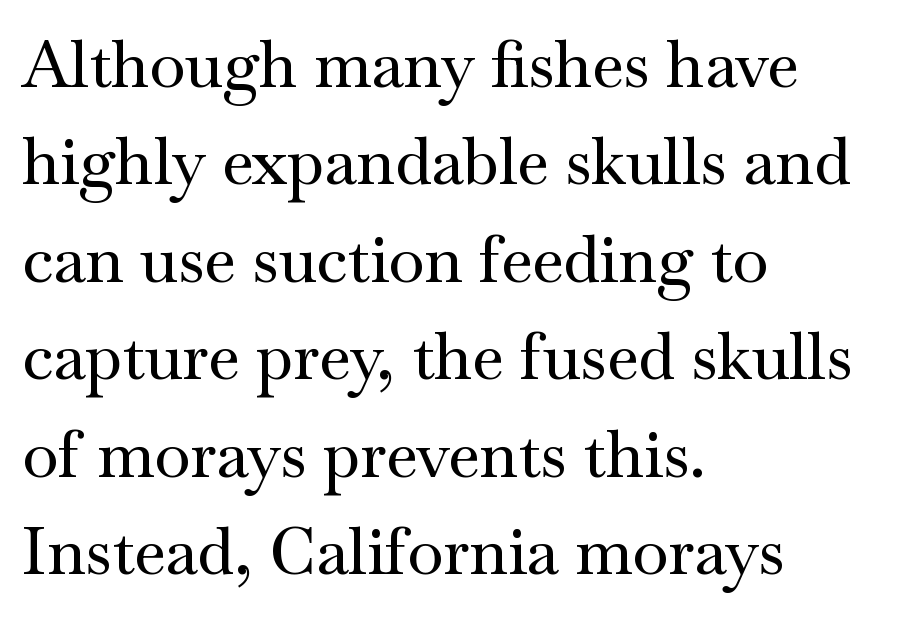
The image shows 65 px wide serif type, upright; set left-aligned, normal line spacing (1.5x), normal letter spacing, not underlined; medium stroke contrast and a small x-height.
